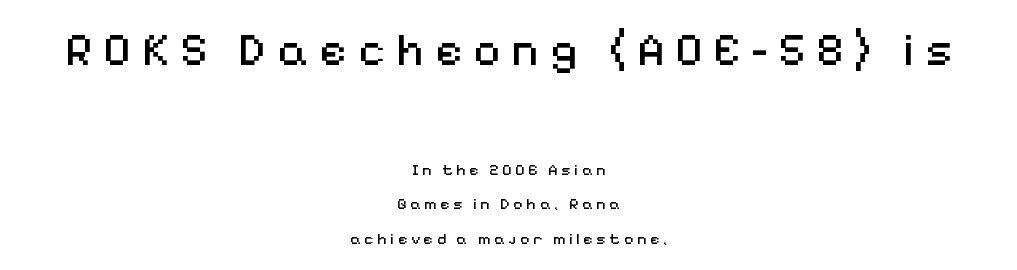
Beneath every word, the page is bare. A sans-serif font was chosen for this passage. The emphasis by scale lands on block number one, above. There is plenty of visible air inserted between adjacent glyphs.
